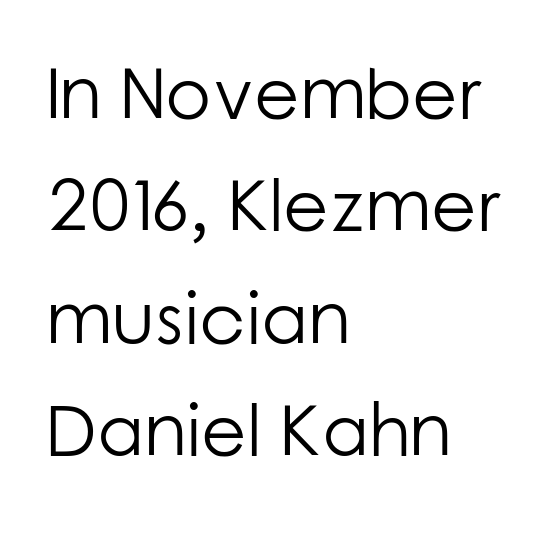
Every stem runs plumb, perpendicular to the baseline. Nothing unusual about the tracking: characters are spaced as the font intends. Weight: regular or lighter. Notice how descenders clear the ascenders below comfortably — that's standard leading.
